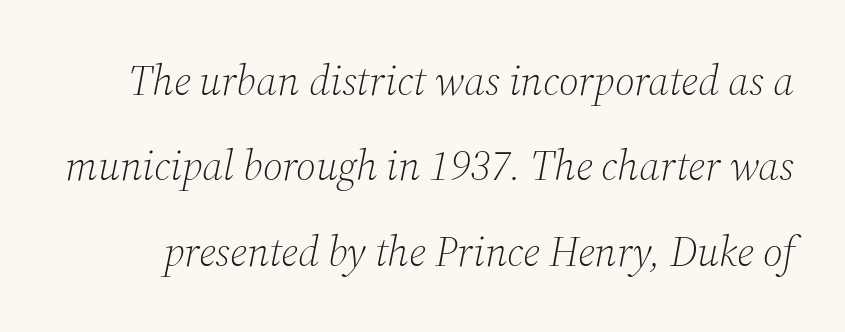
{"serif": "yes", "italic": "yes", "lean": "right", "slant_degrees": 12, "bold": "no", "weight": "light", "width": "normal", "stroke_contrast": "medium", "x_height": "medium", "monospaced": "no", "underline": "no", "line_spacing": "loose", "line_spacing_ratio": 2.03, "letter_spacing": "normal", "letter_spacing_em": 0.0, "glyph_px": 42}
